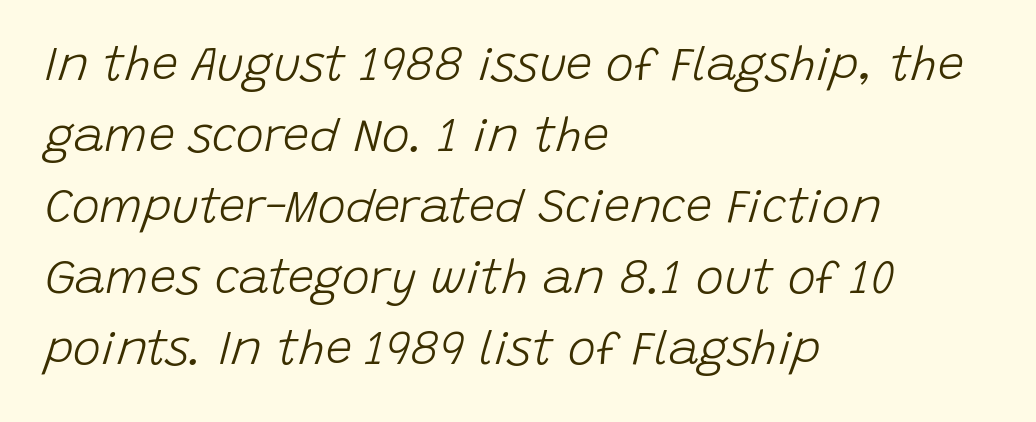
The image shows 47 px light type, italic (leaning right); set left-aligned, normal line spacing (1.51x), normal letter spacing, not underlined; low stroke contrast and a large x-height.
